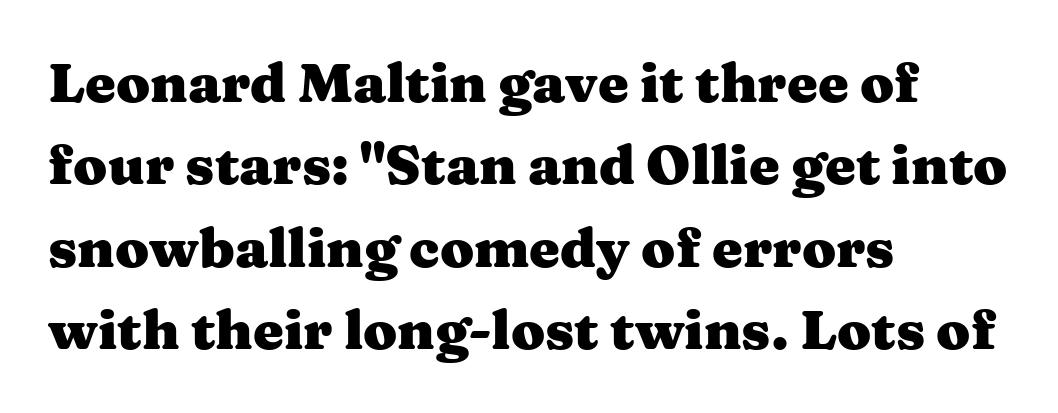
{"serif": "yes", "italic": "no", "bold": "yes", "weight": "heavy", "width": "wide", "stroke_contrast": "medium", "x_height": "medium", "monospaced": "no", "underline": "no", "align": "left", "line_spacing": "normal", "line_spacing_ratio": 1.5, "letter_spacing": "normal", "letter_spacing_em": 0.0, "glyph_px": 55}
